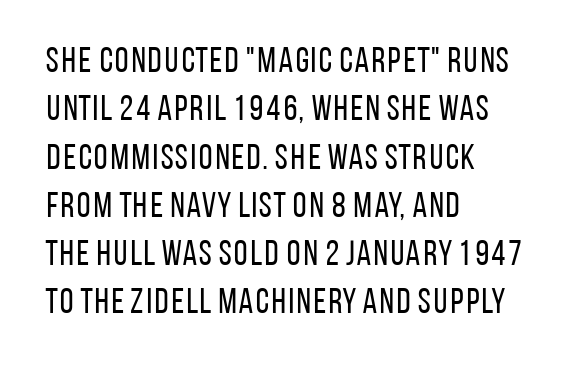
Q: Is the text bold? A: No.
Q: Is the text italic (slanted)? A: No, it is upright.
Q: Is the typeface a serif or a sans-serif typeface? A: Sans-serif.
Q: Is the text underlined? A: No.
Q: How is the paragraph aligned? A: Left-aligned.
Q: Is the spacing between letters normal or unusually wide? A: Normal.
Q: Is the spacing between lines tight, normal or loose? A: Normal.
Q: Width (condensed, normal, or wide)? A: Condensed.
Q: Stroke contrast? A: Low.
Q: x-height? A: Large.
Q: Monospaced? A: No.
